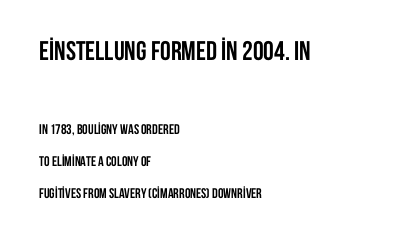
{"italic": "no", "bold": "yes", "underline": "no", "align": "left", "line_spacing": "loose", "line_spacing_ratio": 2.3, "letter_spacing": "normal", "letter_spacing_em": 0.0, "larger_block": "first", "size_ratio": 1.93, "glyph_px": 27}
